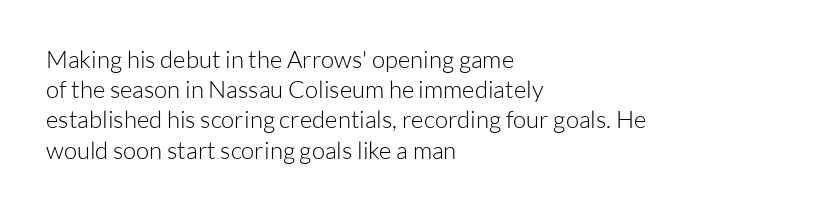
The image shows 24 px text type, upright; set left-aligned, normal line spacing (1.26x), normal letter spacing, not underlined.
